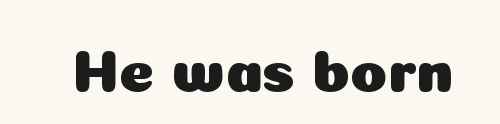
{"serif": "no", "italic": "no", "width": "normal", "stroke_contrast": "low", "x_height": "medium", "monospaced": "no", "underline": "no", "letter_spacing": "normal", "letter_spacing_em": 0.0, "glyph_px": 60}
